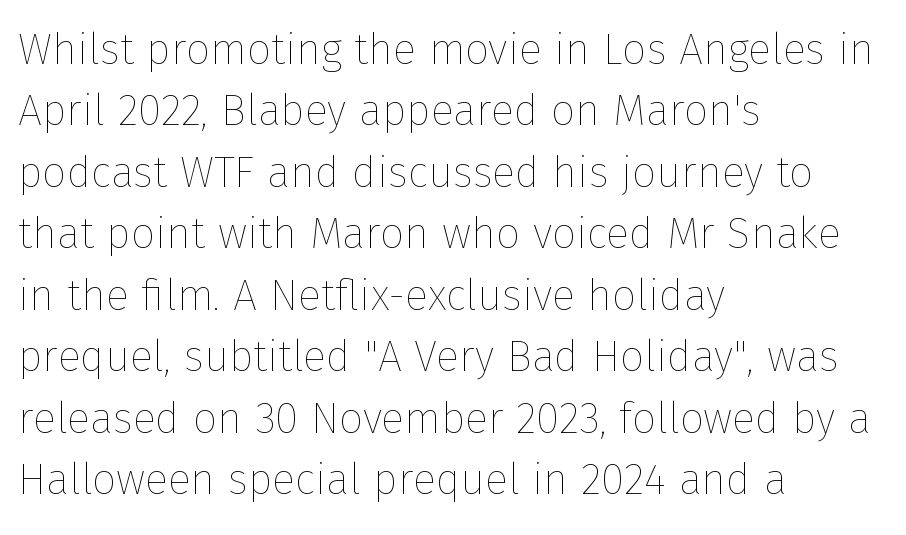
{"italic": "no", "bold": "no", "weight": "thin", "width": "normal", "stroke_contrast": "low", "x_height": "medium", "monospaced": "no", "underline": "no", "align": "left", "line_spacing": "normal", "line_spacing_ratio": 1.43, "letter_spacing": "normal", "letter_spacing_em": 0.0, "glyph_px": 43}
